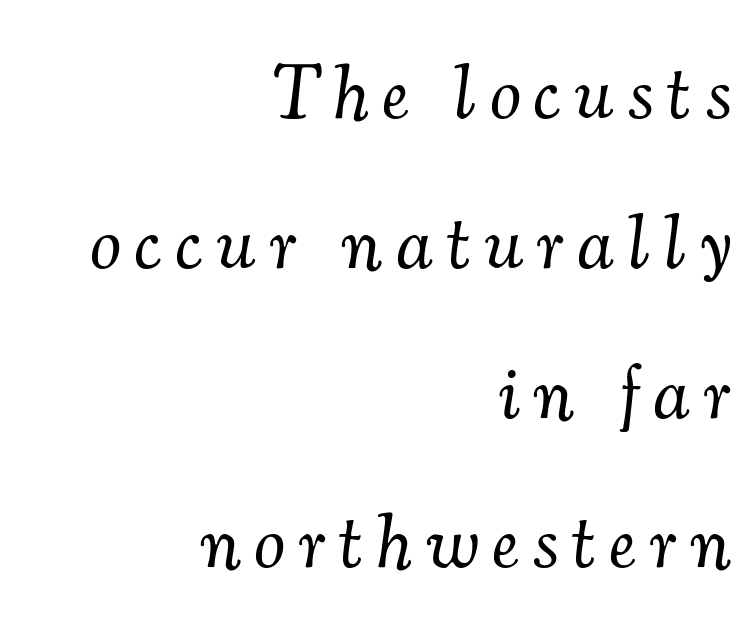
{"serif": "yes", "italic": "yes", "lean": "right", "slant_degrees": 7, "bold": "no", "weight": "light", "width": "normal", "stroke_contrast": "medium", "x_height": "small", "monospaced": "no", "underline": "no", "align": "right", "line_spacing": "loose", "line_spacing_ratio": 1.92, "glyph_px": 78}
